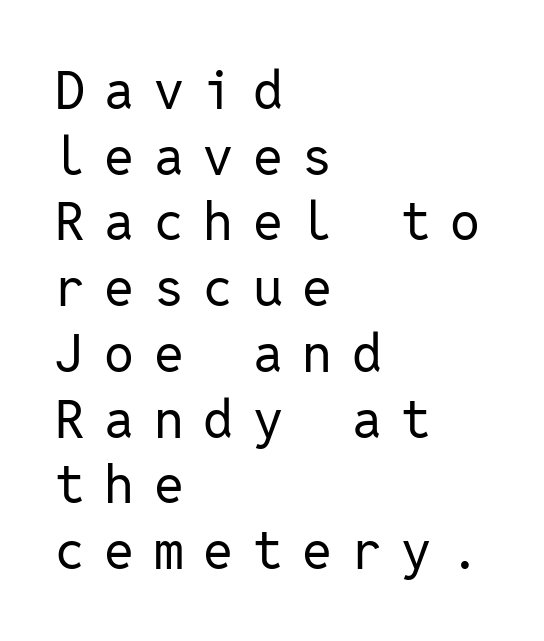
{"serif": "no", "italic": "no", "bold": "no", "weight": "regular", "width": "normal", "stroke_contrast": "low", "x_height": "medium", "monospaced": "yes", "underline": "no", "align": "left", "line_spacing_ratio": 1.24, "letter_spacing": "wide", "letter_spacing_em": 0.37, "glyph_px": 53}
